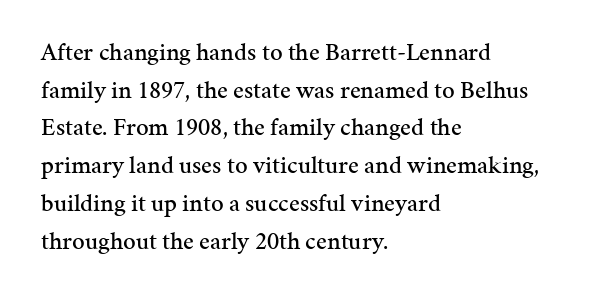
{"italic": "no", "underline": "no", "align": "left", "line_spacing": "normal", "line_spacing_ratio": 1.51, "letter_spacing": "normal", "letter_spacing_em": 0.0, "glyph_px": 25}
